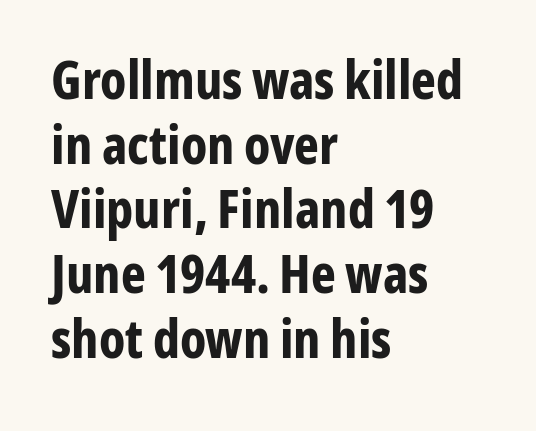
The image shows 53 px bold, condensed sans-serif type, upright; set left-aligned, line spacing 1.22x, normal letter spacing, not underlined; low stroke contrast and a medium x-height.
